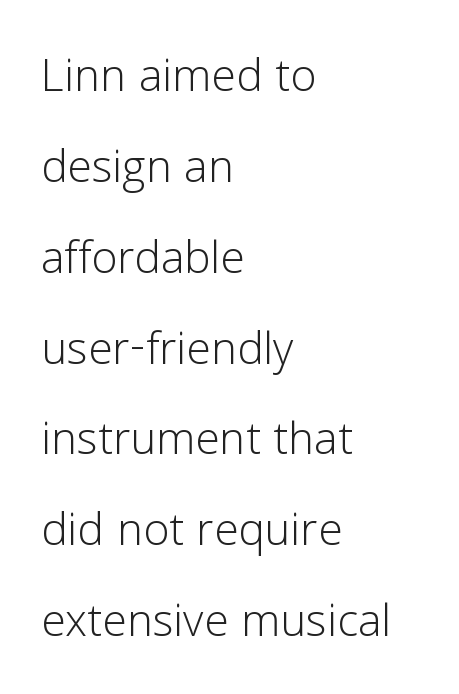
Q: Is the text bold? A: No.
Q: Is the text italic (slanted)? A: No, it is upright.
Q: Is the typeface a serif or a sans-serif typeface? A: Sans-serif.
Q: Is the text underlined? A: No.
Q: How is the paragraph aligned? A: Left-aligned.
Q: Is the spacing between letters normal or unusually wide? A: Normal.
Q: Is the spacing between lines tight, normal or loose? A: Normal.
Q: Width (condensed, normal, or wide)? A: Normal.
Q: Stroke contrast? A: Low.
Q: x-height? A: Medium.
Q: Monospaced? A: No.
